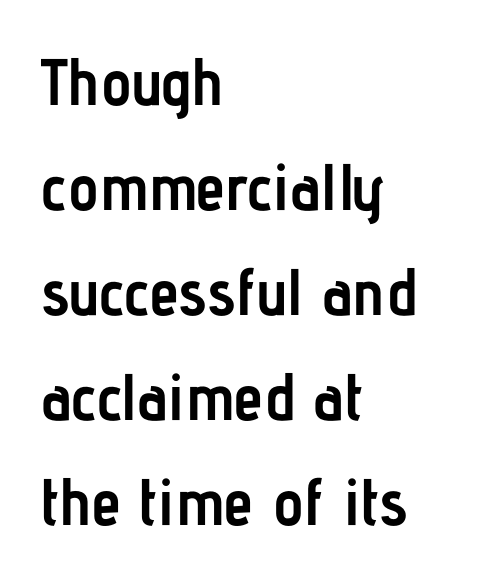
The image shows 66 px semibold, condensed sans-serif type, upright; set left-aligned, normal line spacing (1.59x), normal letter spacing, not underlined; low stroke contrast and a medium x-height.
